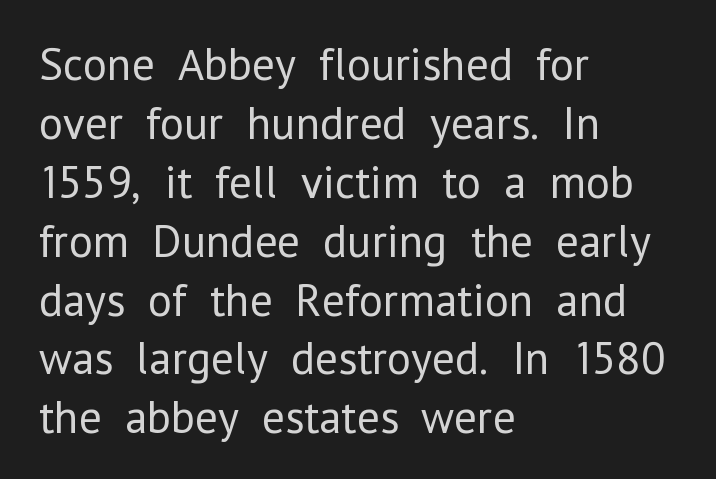
{"serif": "no", "italic": "no", "bold": "no", "weight": "regular", "width": "normal", "stroke_contrast": "low", "x_height": "medium", "monospaced": "no", "underline": "no", "align": "left", "line_spacing": "normal", "line_spacing_ratio": 1.28, "letter_spacing": "normal", "letter_spacing_em": 0.0, "glyph_px": 46}
